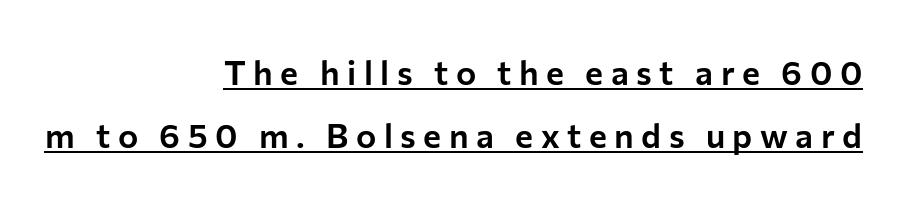
The image shows 34 px sans-serif type, upright; set right-aligned, line spacing 1.86x, unusually wide letter spacing (+0.22 em), underlined; low stroke contrast and a medium x-height.
